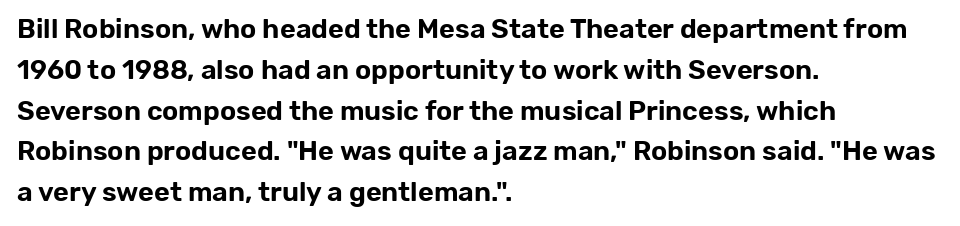
The typography opts for an upright posture over an oblique one. Descenders hang freely into open space. The rag falls on the right side of this text block. No extra tracking has been applied to these lines. Does the leading feel generous? No, just average.
